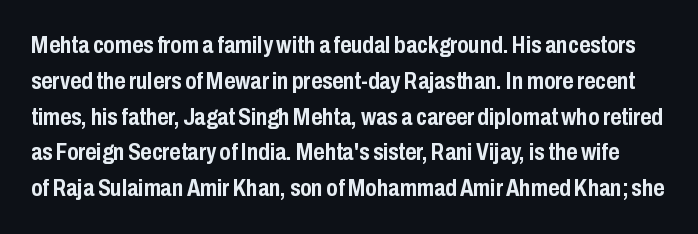
The letters stand upright; this is a roman face. A normal amount of white space separates one row of letters from the next. Typographic density is high because the face is bold. Spacing between characters is what you'd get straight out of the box. Unmarked baselines from the first word to the last.
